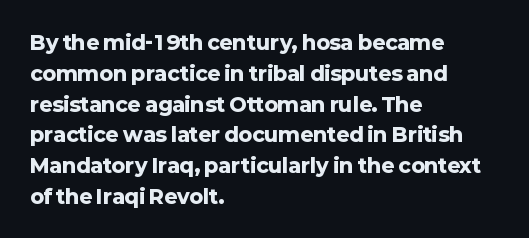
{"italic": "no", "bold": "yes", "underline": "no", "align": "left", "line_spacing": "normal", "line_spacing_ratio": 1.54, "letter_spacing": "normal", "letter_spacing_em": 0.0, "glyph_px": 20}
